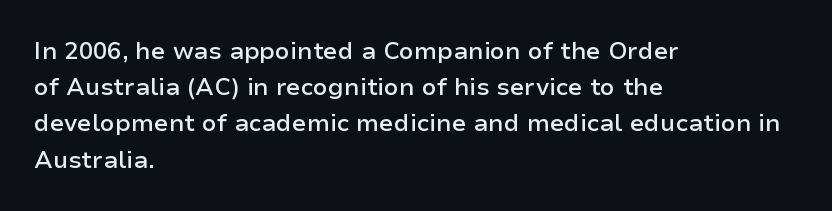
Quick note: not italic, upright. The baseline area is clear. Short and long lines alike share a common starting point at left. Students, observe: this is what conventionally led text looks like.
